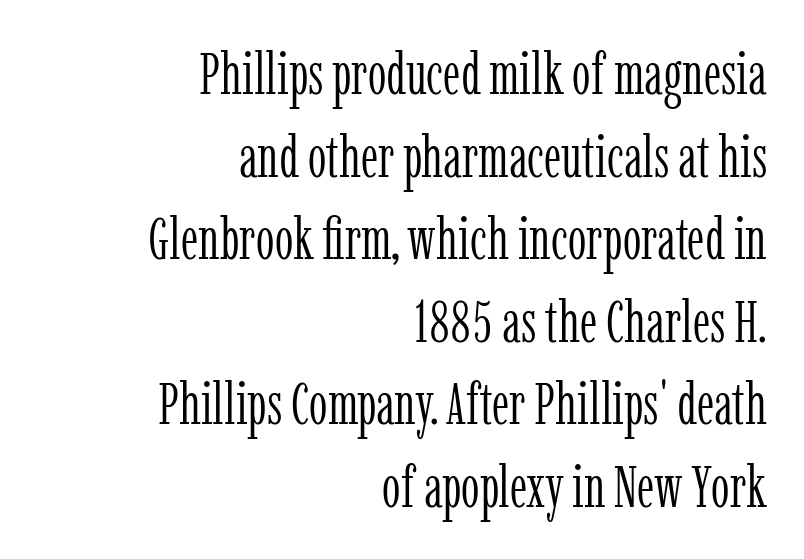
Character widths vary here, with narrow letters taking less room than wide ones. Think standard paragraph weight, or any step lighter than that. A flush-right, rag-left setting is used for this passage. Quick note: interline space is typical. This sample uses a serif face.
